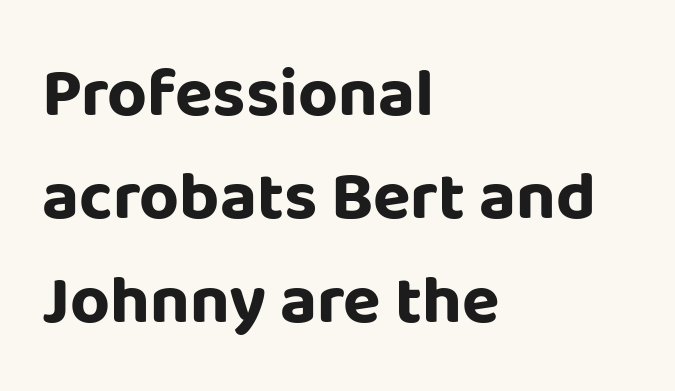
Designer's note — italics off, roman on. Typeset ragged right — the left edge is the straight one. Thick stems and heavy bowls — unmistakably bold. The lines sit at an ordinary, default distance from one another.
